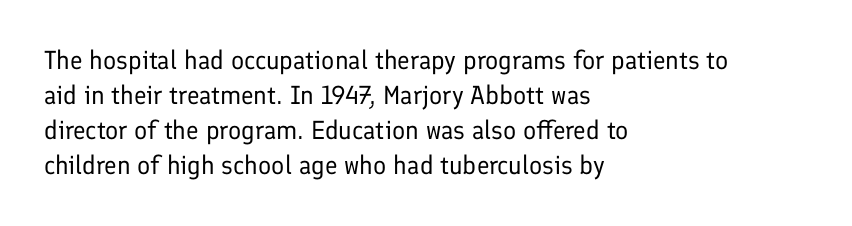
Q: Is the text bold? A: No.
Q: Is the text italic (slanted)? A: No, it is upright.
Q: Is the text underlined? A: No.
Q: How is the paragraph aligned? A: Left-aligned.
Q: Is the spacing between letters normal or unusually wide? A: Normal.
Q: Is the spacing between lines tight, normal or loose? A: Normal.
